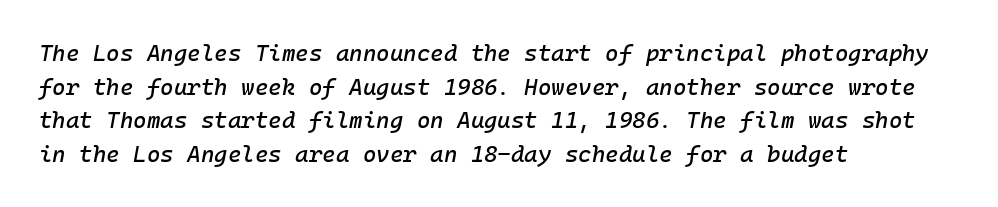
{"italic": "yes", "lean": "right", "slant_degrees": 10, "underline": "no", "align": "left", "line_spacing": "normal", "line_spacing_ratio": 1.46, "letter_spacing": "normal", "letter_spacing_em": 0.0, "glyph_px": 23}
